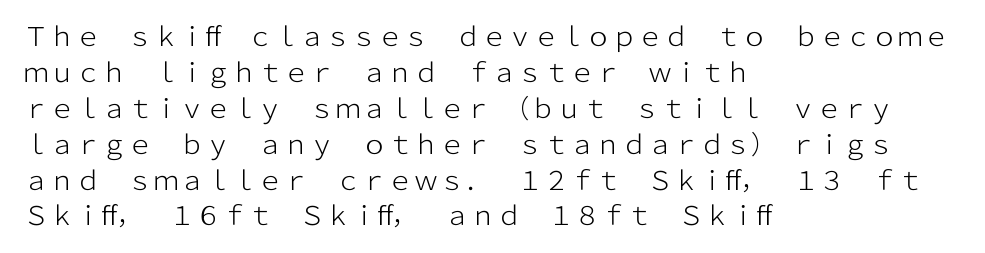
The characters are drawn with everyday or finer stroke widths. Line beginnings align vertically; line endings do not. Rule under the text: the space is simply empty. Words appear dense and cohesive because spacing is normal. Whoever set this chose a conventional vertical rhythm. Rendered with straight, roman letterforms.
